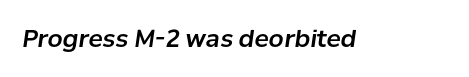
Q: Is the text italic (slanted)? A: Yes, it leans right by about 8 degrees.
Q: Is the text underlined? A: No.
Q: Is the spacing between letters normal or unusually wide? A: Normal.
